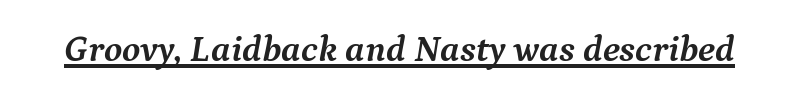
Q: Is the text bold? A: Yes.
Q: Is the text italic (slanted)? A: Yes, it leans right by about 9 degrees.
Q: Is the typeface a serif or a sans-serif typeface? A: Serif.
Q: Is the text underlined? A: Yes.
Q: Is the spacing between letters normal or unusually wide? A: Normal.
Q: Width (condensed, normal, or wide)? A: Normal.
Q: Stroke contrast? A: Medium.
Q: x-height? A: Medium.
Q: Monospaced? A: No.
